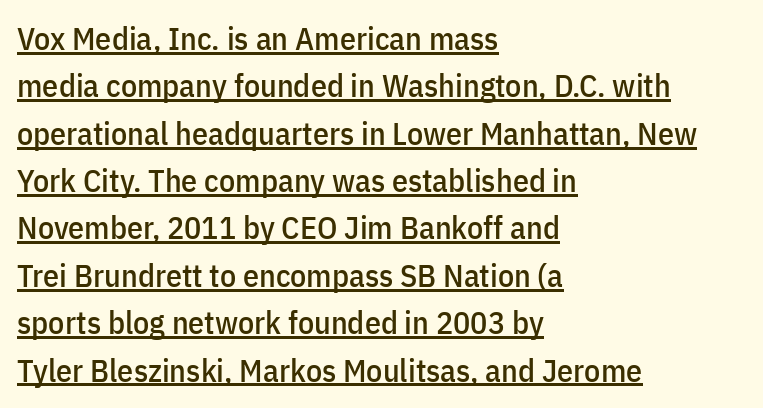
Left-aligned paragraph, ragged on the right. Emphasis is given by a line drawn under the lettering. The rendering uses a moderate line-height, typical for paragraphs. This is the regular roman posture of the typeface.
